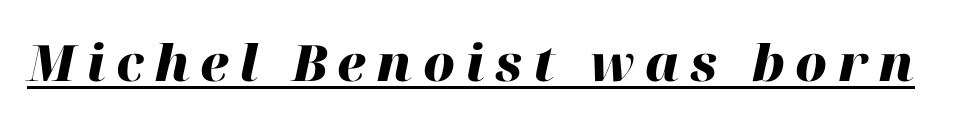
{"italic": "yes", "lean": "right", "slant_degrees": 12, "bold": "yes", "weight": "heavy", "width": "normal", "stroke_contrast": "high", "x_height": "medium", "monospaced": "no", "underline": "yes", "letter_spacing": "wide", "letter_spacing_em": 0.21, "glyph_px": 50}
